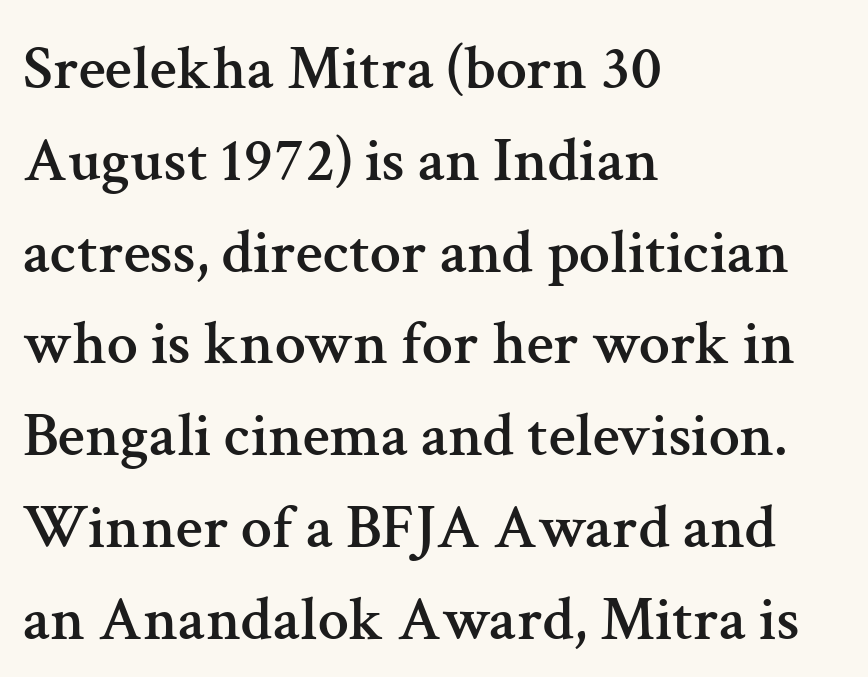
Small tapered or slab feet sit at the stroke ends, so this counts as serif. In terms of letterspacing, this is plain default setting. Note the varied advance widths — an 'i' is clearly narrower than an 'm'. Teacher's note: observe the even left margin — that is flush-left alignment.
